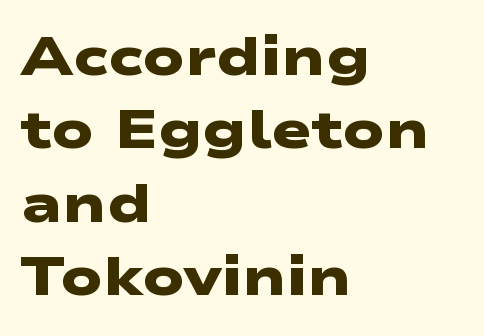
{"serif": "no", "bold": "yes", "weight": "heavy", "width": "wide", "stroke_contrast": "low", "x_height": "medium", "monospaced": "no", "underline": "no", "align": "left", "line_spacing": "normal", "line_spacing_ratio": 1.36, "letter_spacing": "normal", "letter_spacing_em": 0.0, "glyph_px": 54}
